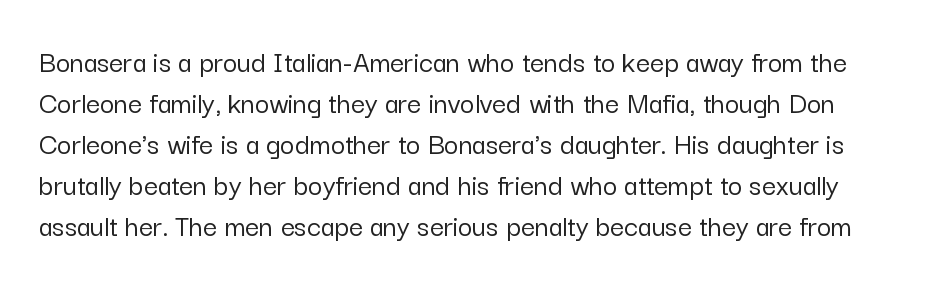
Unlike italic type, these characters show no tilt at all. Varying glyph widths throughout — classic text-font behaviour. Vertical spacing — default. Each row of text sits above clean, open space. These lines are composed in type without serifs.
